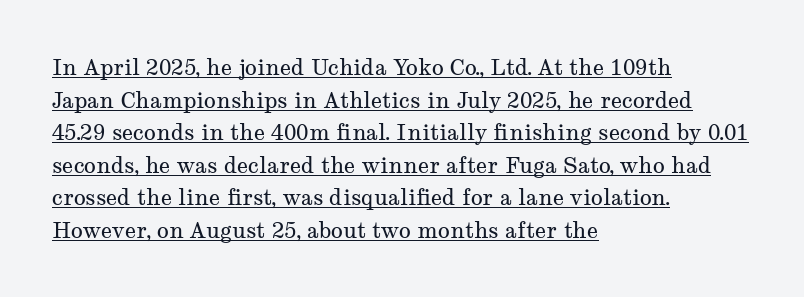
{"italic": "no", "bold": "no", "underline": "yes", "align": "left", "line_spacing": "normal", "line_spacing_ratio": 1.48, "letter_spacing": "normal", "letter_spacing_em": 0.0, "glyph_px": 22}
